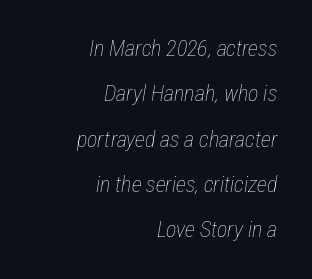
Q: Is the text bold? A: No.
Q: Is the text italic (slanted)? A: Yes, it leans right by about 12 degrees.
Q: Is the text underlined? A: No.
Q: How is the paragraph aligned? A: Right-aligned.
Q: Is the spacing between letters normal or unusually wide? A: Normal.
Q: Is the spacing between lines tight, normal or loose? A: Loose.
